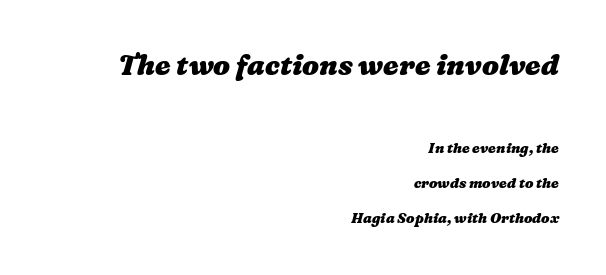
Notice how the passage keeps a crisp vertical edge on the right only. The letters advance in unequal steps, a hallmark of proportional type. This is heavy type, rendered in bold. Rows of type keep a wide berth in the vertical direction. The space directly below the letters is spotless. In terms of letterspacing, this is plain default setting.
